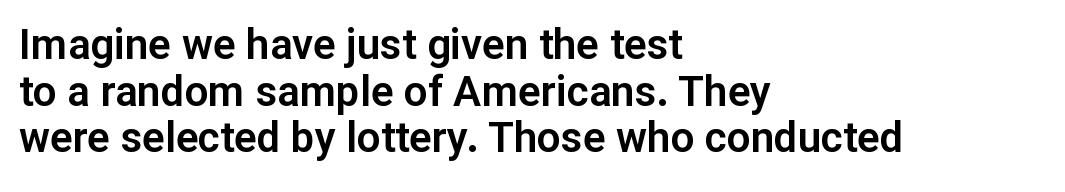
The image shows 42 px sans-serif type, upright; set left-aligned, tight line spacing (1.11x), normal letter spacing, not underlined; low stroke contrast and a medium x-height.
